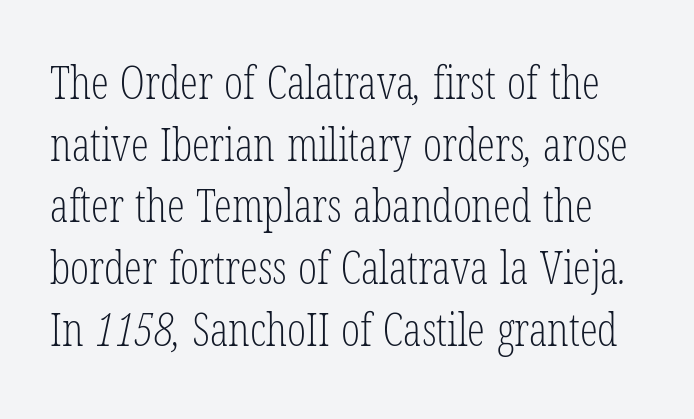
{"serif": "yes", "bold": "no", "weight": "light", "width": "condensed", "stroke_contrast": "low", "x_height": "medium", "monospaced": "no", "underline": "no", "line_spacing": "normal", "line_spacing_ratio": 1.37, "letter_spacing": "normal", "letter_spacing_em": 0.0, "glyph_px": 45}
